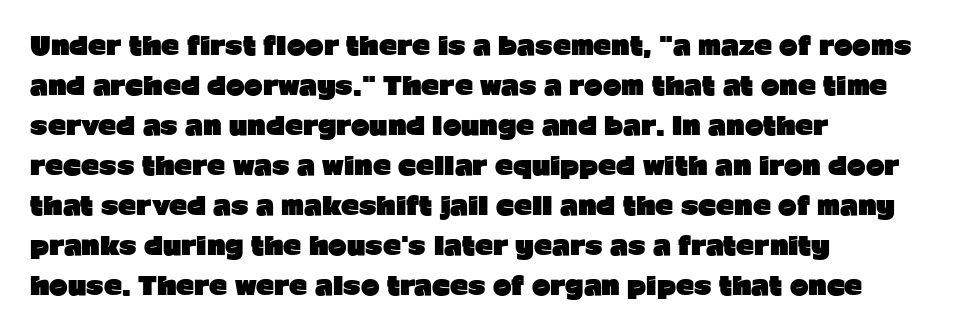
{"italic": "no", "bold": "yes", "underline": "no", "align": "left", "line_spacing": "normal", "line_spacing_ratio": 1.6, "letter_spacing": "normal", "letter_spacing_em": 0.0, "glyph_px": 25}
